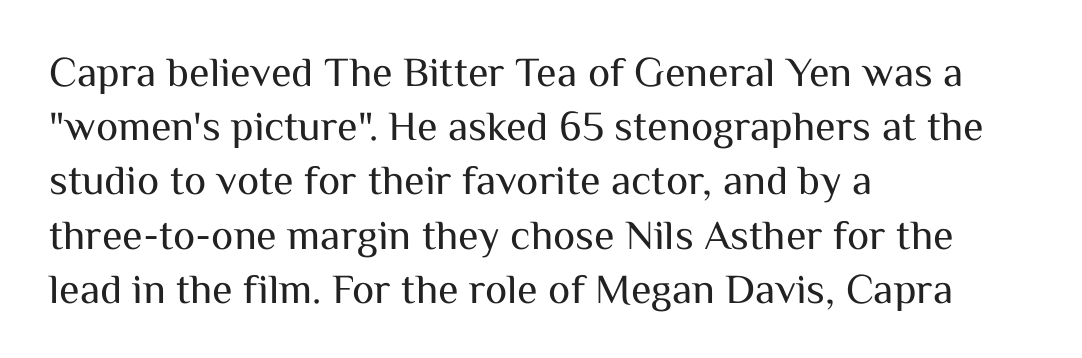
The glyphs are unaccompanied by any horizontal stroke below them. In terms of letterspacing, this is plain default setting. Summary of vertical rhythm: regular, with standard interline spacing. Nope, no serifs anywhere on these letters. Style check: upright. The weight tops out at a normal text grade.
